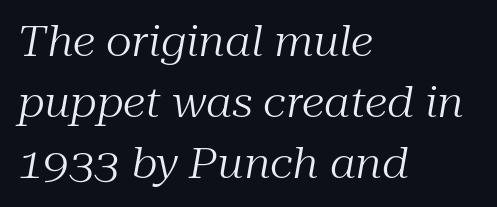
Q: Is the text bold? A: No.
Q: Is the text italic (slanted)? A: Yes, it leans right by about 10 degrees.
Q: Is the typeface a serif or a sans-serif typeface? A: Serif.
Q: Is the text underlined? A: No.
Q: How is the paragraph aligned? A: Left-aligned.
Q: Is the spacing between letters normal or unusually wide? A: Normal.
Q: Is the spacing between lines tight, normal or loose? A: Normal.
Q: Width (condensed, normal, or wide)? A: Normal.
Q: Stroke contrast? A: Medium.
Q: x-height? A: Medium.
Q: Monospaced? A: No.
